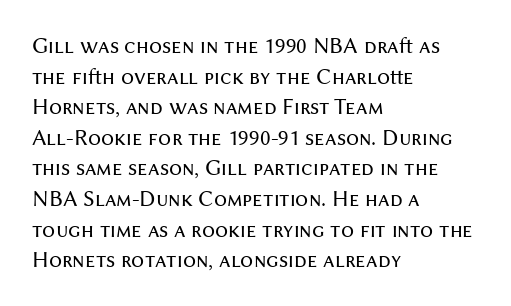
The image shows 23 px text type, upright; set left-aligned, normal line spacing (1.33x), normal letter spacing, not underlined.
